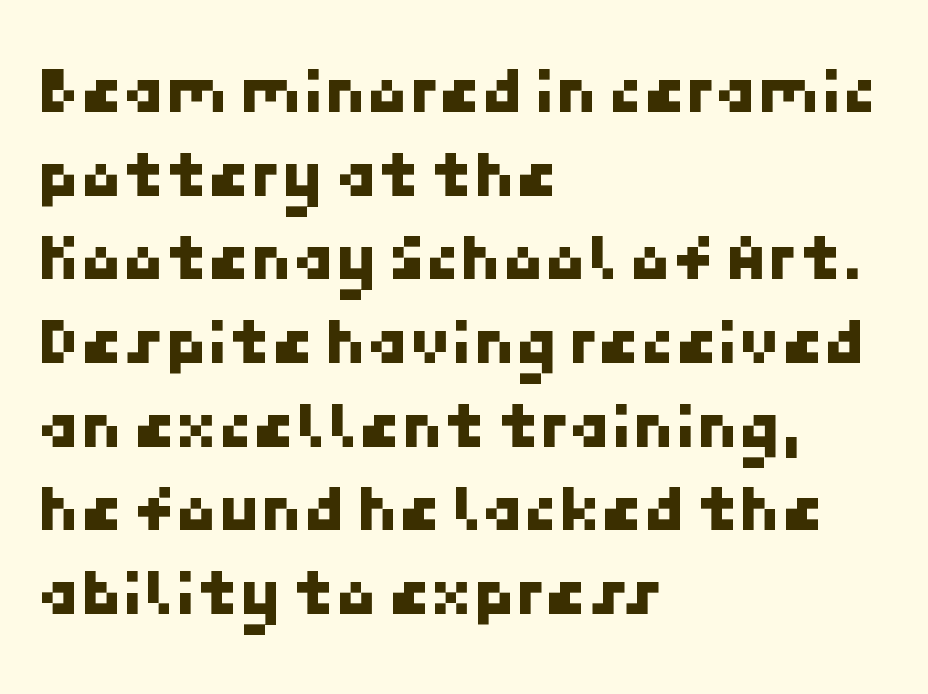
{"serif": "no", "width": "normal", "stroke_contrast": "low", "x_height": "medium", "underline": "no", "align": "left", "line_spacing_ratio": 1.23, "letter_spacing": "normal", "letter_spacing_em": 0.0, "glyph_px": 68}
